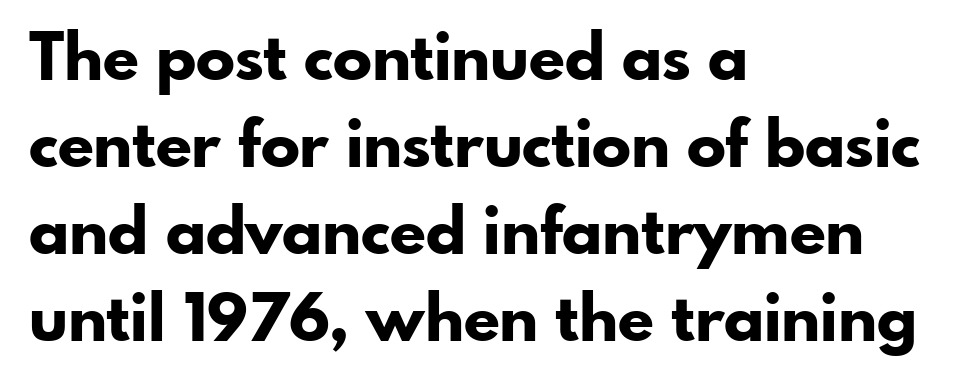
Q: Is the text bold? A: Yes.
Q: Is the text italic (slanted)? A: No, it is upright.
Q: Is the typeface a serif or a sans-serif typeface? A: Sans-serif.
Q: Is the text underlined? A: No.
Q: How is the paragraph aligned? A: Left-aligned.
Q: Is the spacing between letters normal or unusually wide? A: Normal.
Q: Is the spacing between lines tight, normal or loose? A: Normal.
Q: Width (condensed, normal, or wide)? A: Normal.
Q: Stroke contrast? A: Low.
Q: x-height? A: Small.
Q: Monospaced? A: No.
